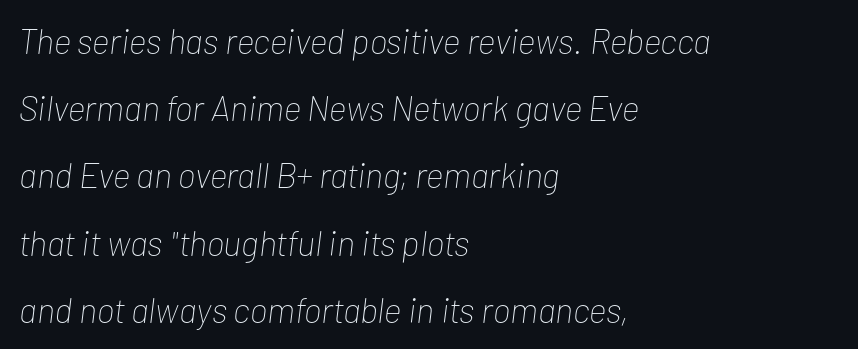
The image shows 35 px thin, condensed type, italic (leaning right); set left-aligned, loose line spacing (1.92x), normal letter spacing, not underlined; low stroke contrast and a medium x-height.
